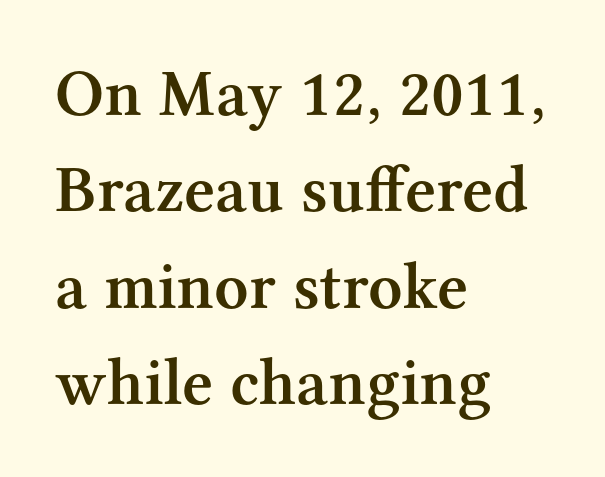
Q: Is the text bold? A: Semi-bold.
Q: Is the text italic (slanted)? A: No, it is upright.
Q: Is the typeface a serif or a sans-serif typeface? A: Serif.
Q: Is the text underlined? A: No.
Q: How is the paragraph aligned? A: Left-aligned.
Q: Is the spacing between letters normal or unusually wide? A: Normal.
Q: Is the spacing between lines tight, normal or loose? A: Normal.
Q: Width (condensed, normal, or wide)? A: Normal.
Q: Stroke contrast? A: Medium.
Q: x-height? A: Medium.
Q: Monospaced? A: No.
